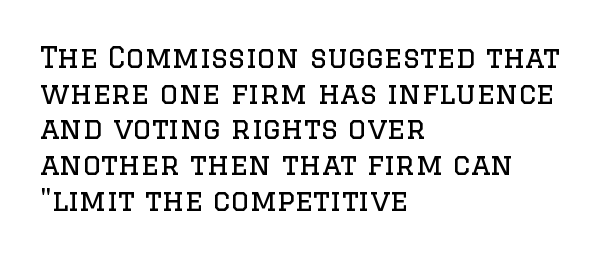
Is the type heavy? It reads as light-to-regular instead. Anything drawn beneath the words? Only blank space. No italicization has been applied; the sample stays upright. Serif or sans? Serif — the stroke terminals have little feet. Leftover space on each line is placed entirely after the last word.
